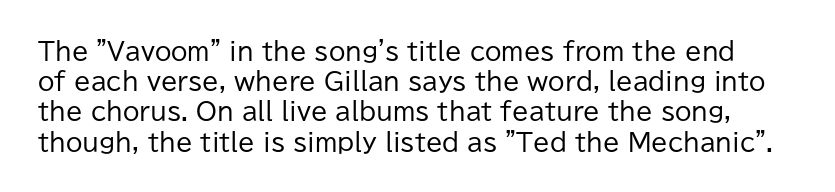
A roman cut, with each character standing at attention. Decoration check: the copy has no underline. Regular leading. The gaps between neighbouring characters are ordinary and unremarkable. The face looks like a standard text weight, possibly lighter.
